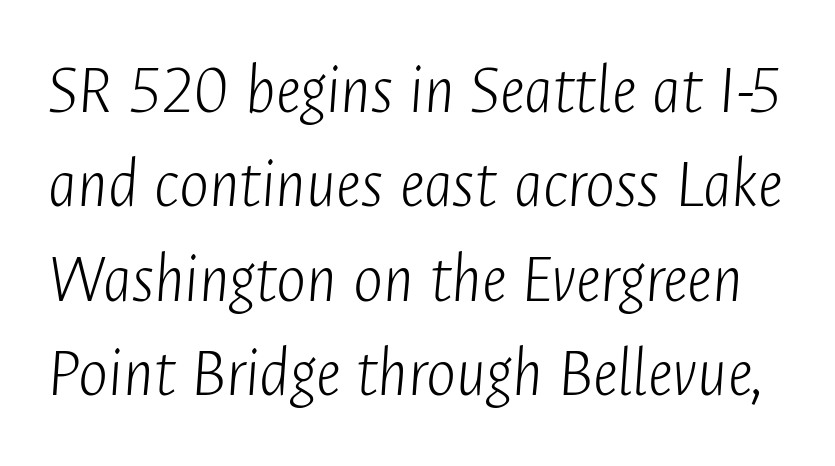
Q: Is the text bold? A: No.
Q: Is the text italic (slanted)? A: Yes, it leans right by about 4 degrees.
Q: Is the text underlined? A: No.
Q: Is the spacing between letters normal or unusually wide? A: Normal.
Q: Is the spacing between lines tight, normal or loose? A: Normal.
Q: Width (condensed, normal, or wide)? A: Condensed.
Q: Stroke contrast? A: Low.
Q: x-height? A: Medium.
Q: Monospaced? A: No.
